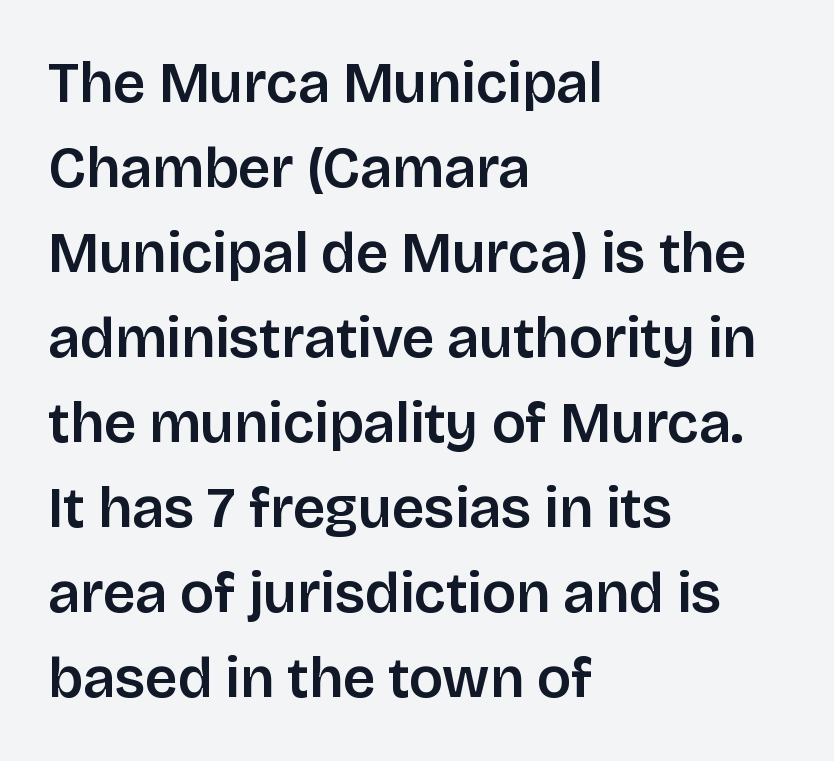
Each letter keeps its own natural width here, so spacing adapts to shape. The line-height multiplier appears to be the usual default. What stands out about the letter spacing? Nothing — it is the standard amount. Every row of glyphs begins at an identical x-position on the left.
